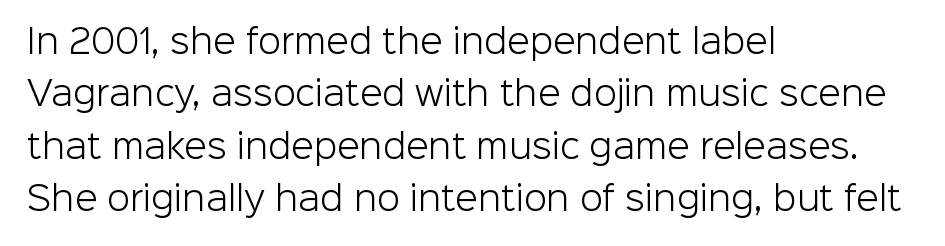
Vertical strokes here are truly vertical. Think standard paragraph weight, or any step lighter than that. The lines in this sample share a left origin and differ only in where they stop. The type family on display is of the sans-serif kind.
